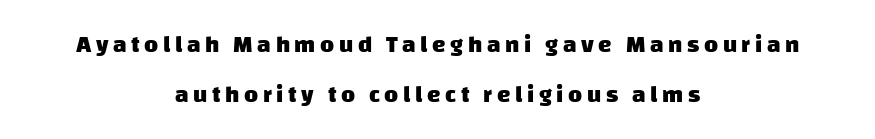
Nobody drew a line under any word here. The glyphs have the mass of a bold cut. The line-height multiplier appears high, well above default. One-word summary of the alignment: center.
